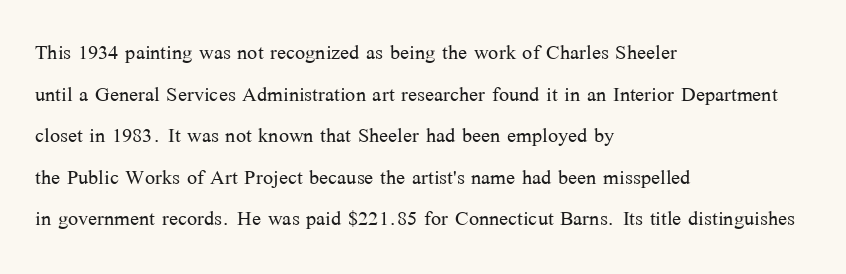
{"italic": "no", "bold": "no", "underline": "no", "align": "left", "line_spacing": "normal", "line_spacing_ratio": 1.54, "letter_spacing": "normal", "letter_spacing_em": 0.0, "glyph_px": 27}
